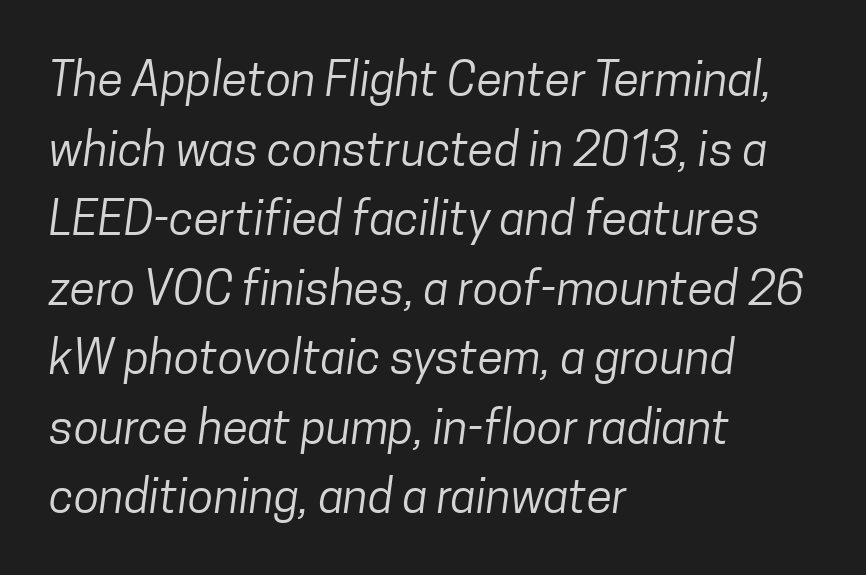
Q: Is the text bold? A: No.
Q: Is the typeface a serif or a sans-serif typeface? A: Sans-serif.
Q: Is the text underlined? A: No.
Q: How is the paragraph aligned? A: Left-aligned.
Q: Is the spacing between letters normal or unusually wide? A: Normal.
Q: Is the spacing between lines tight, normal or loose? A: Normal.
Q: Width (condensed, normal, or wide)? A: Condensed.
Q: Stroke contrast? A: Low.
Q: x-height? A: Medium.
Q: Monospaced? A: No.
